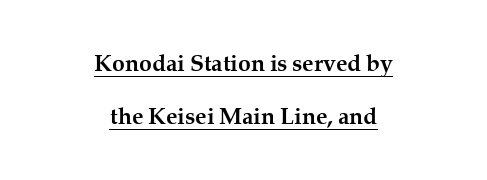
Q: Is the text bold? A: Yes.
Q: Is the text italic (slanted)? A: No, it is upright.
Q: Is the text underlined? A: Yes.
Q: How is the paragraph aligned? A: Centered.
Q: Is the spacing between letters normal or unusually wide? A: Normal.
Q: Is the spacing between lines tight, normal or loose? A: Loose.
